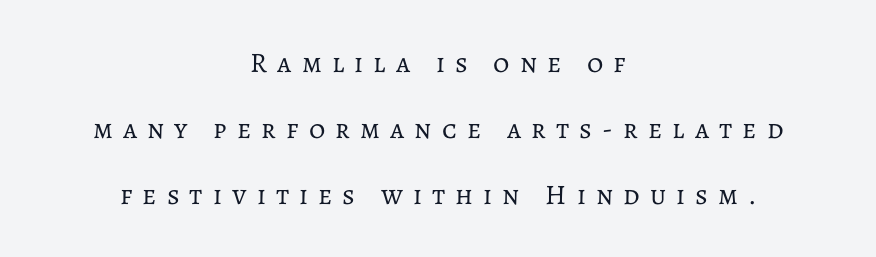
Q: Is the text bold? A: No.
Q: Is the text italic (slanted)? A: No, it is upright.
Q: Is the text underlined? A: No.
Q: How is the paragraph aligned? A: Centered.
Q: Is the spacing between letters normal or unusually wide? A: Unusually wide.
Q: Is the spacing between lines tight, normal or loose? A: Loose.
Q: Width (condensed, normal, or wide)? A: Normal.
Q: Stroke contrast? A: Low.
Q: x-height? A: Medium.
Q: Monospaced? A: No.
